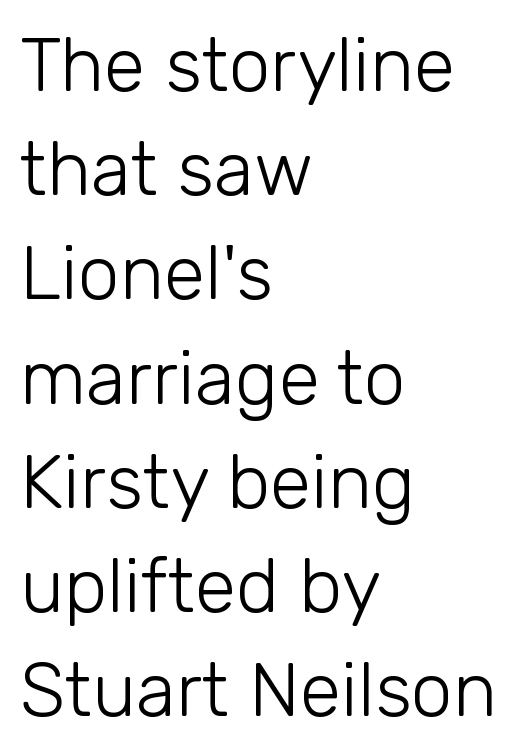
Horizontal bands of white between lines are of average thickness. Has an underline been added? It has not. You could call the tracking neutral — neither tight nor loose. Horizontally, the lines are justified to the leading edge only. Is there any slant? The stems are plumb. Weight: not bold — regular or lighter.
